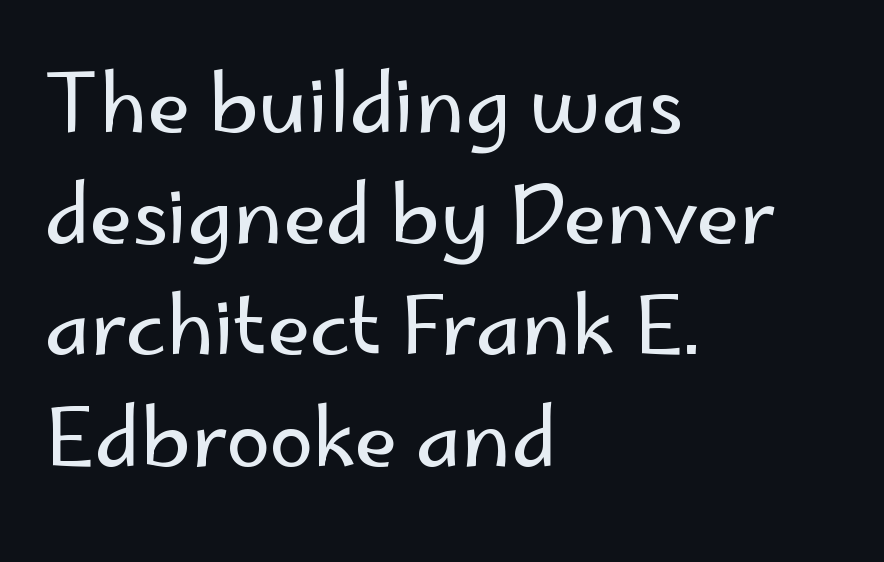
The image shows 80 px regular-weight sans-serif type, upright; set left-aligned, normal line spacing (1.39x), normal letter spacing, not underlined; low stroke contrast and a small x-height.
